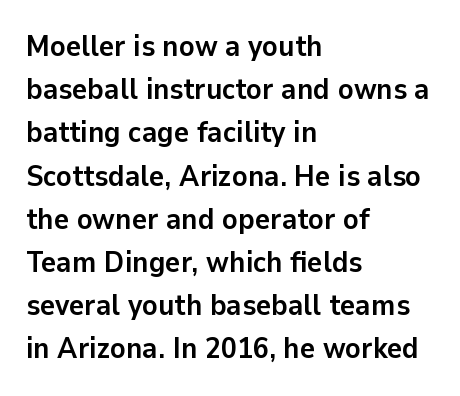
Q: Is the text bold? A: Yes.
Q: Is the text italic (slanted)? A: No, it is upright.
Q: Is the typeface a serif or a sans-serif typeface? A: Sans-serif.
Q: Is the text underlined? A: No.
Q: How is the paragraph aligned? A: Left-aligned.
Q: Is the spacing between letters normal or unusually wide? A: Normal.
Q: Is the spacing between lines tight, normal or loose? A: Normal.
Q: Width (condensed, normal, or wide)? A: Normal.
Q: Stroke contrast? A: Low.
Q: x-height? A: Medium.
Q: Monospaced? A: No.
